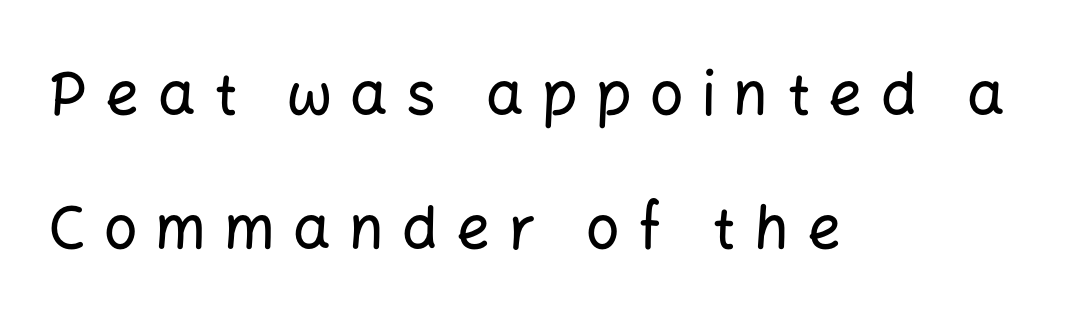
The image shows 59 px sans-serif type, upright; set left-aligned, loose line spacing (2.27x), unusually wide letter spacing (+0.31 em), not underlined; low stroke contrast and a medium x-height.
